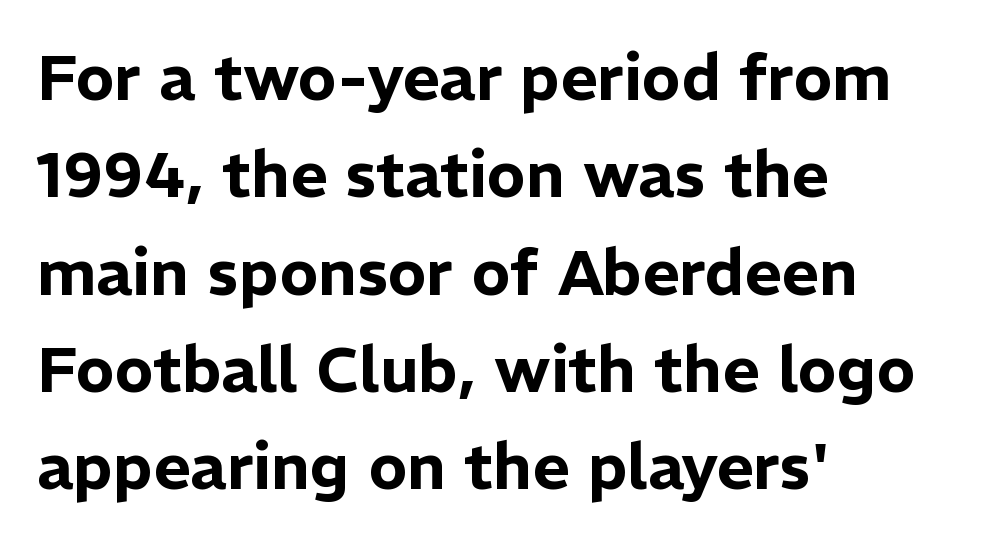
The image shows 64 px sans-serif type, upright; set left-aligned, normal line spacing (1.52x), normal letter spacing, not underlined; low stroke contrast and a medium x-height.
